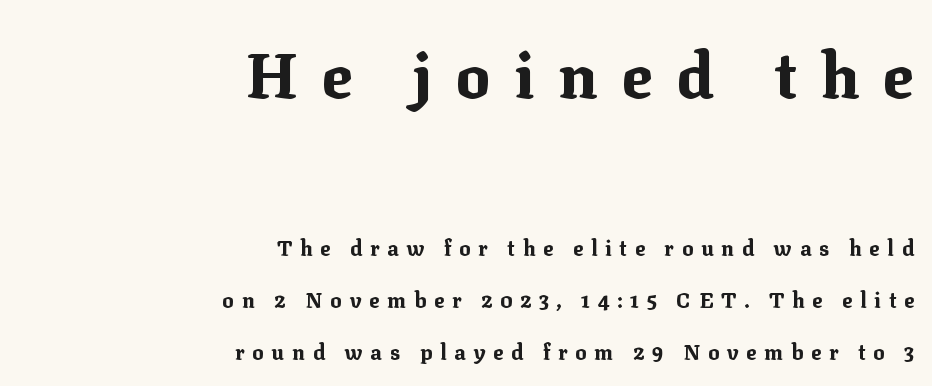
Students, observe: this is what heavily led, spacious text looks like. Quick note: underline off. The designer went with a serif here, giving each stem small feet. Note the varied advance widths — an 'i' is clearly narrower than an 'm'. Reading top to bottom, the characters get smaller at the block break.
